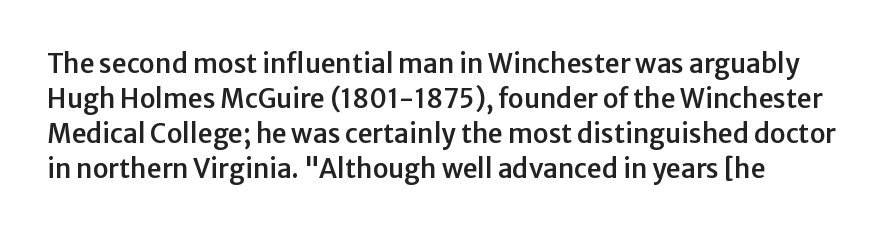
{"italic": "no", "underline": "no", "line_spacing": "normal", "line_spacing_ratio": 1.34, "letter_spacing": "normal", "letter_spacing_em": 0.0, "glyph_px": 26}
